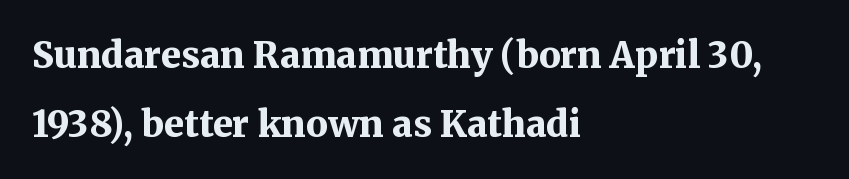
The image shows 36 px bold serif type, upright; set left-aligned, loose line spacing (1.91x), normal letter spacing, not underlined; medium stroke contrast and a medium x-height.
